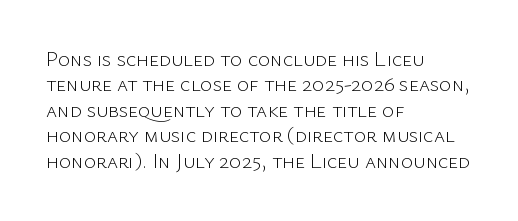
A bare baseline throughout the passage. Line beginnings align vertically; line endings do not. This sample uses plain, unmodified letter spacing. Posture: straight, roman, zero tilt. Is this a heavy cut? Hardly; it is regular or lighter.
